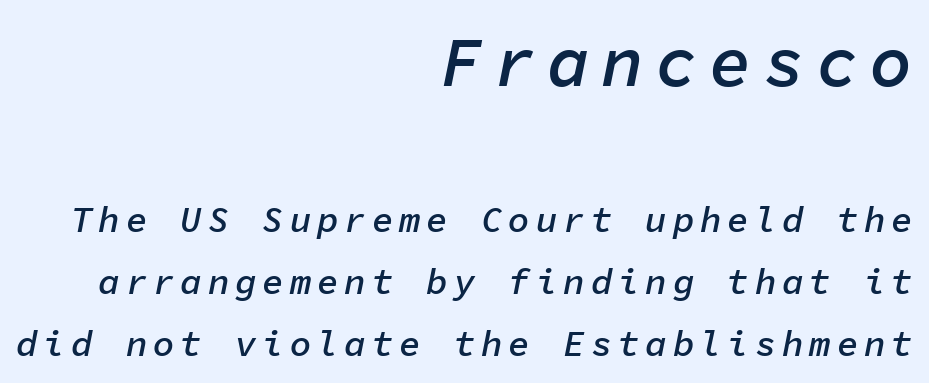
Q: Is the text bold? A: Semi-bold.
Q: Is the text italic (slanted)? A: Yes, it leans right by about 11 degrees.
Q: Is the text underlined? A: No.
Q: How is the paragraph aligned? A: Right-aligned.
Q: Which block of text is set in a larger size, the first (top) or the second (bottom)? A: The first (top) one.
Q: Width (condensed, normal, or wide)? A: Normal.
Q: Stroke contrast? A: Low.
Q: x-height? A: Medium.
Q: Monospaced? A: Yes.
